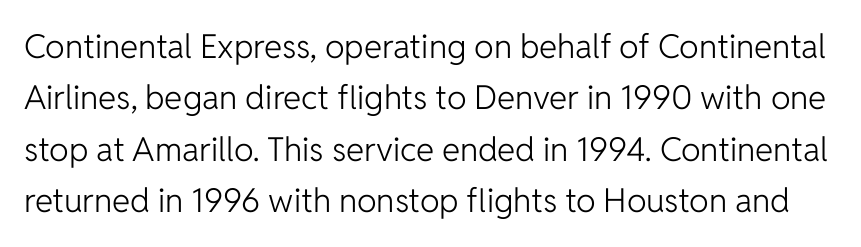
Whoever set this chose a conventional vertical rhythm. Underlining? Definitely not there. Is the letter spacing exaggerated? No — it looks like the ordinary default. These lines are rendered in a variable-pitch font. Posture: upright roman.
